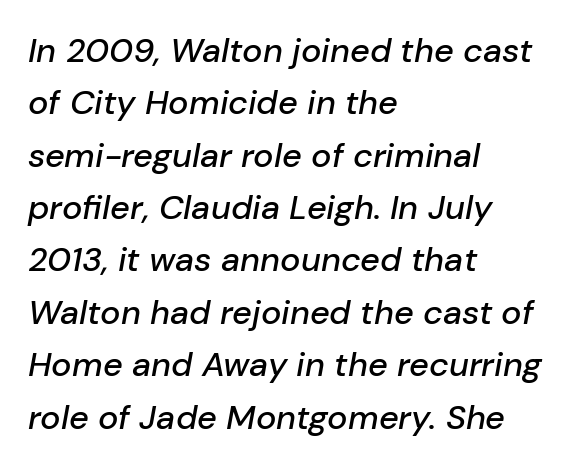
Q: Is the text italic (slanted)? A: Yes, it leans right by about 10 degrees.
Q: Is the text underlined? A: No.
Q: How is the paragraph aligned? A: Left-aligned.
Q: Is the spacing between letters normal or unusually wide? A: Normal.
Q: Is the spacing between lines tight, normal or loose? A: Normal.
Q: Width (condensed, normal, or wide)? A: Normal.
Q: Stroke contrast? A: Low.
Q: x-height? A: Medium.
Q: Monospaced? A: No.
